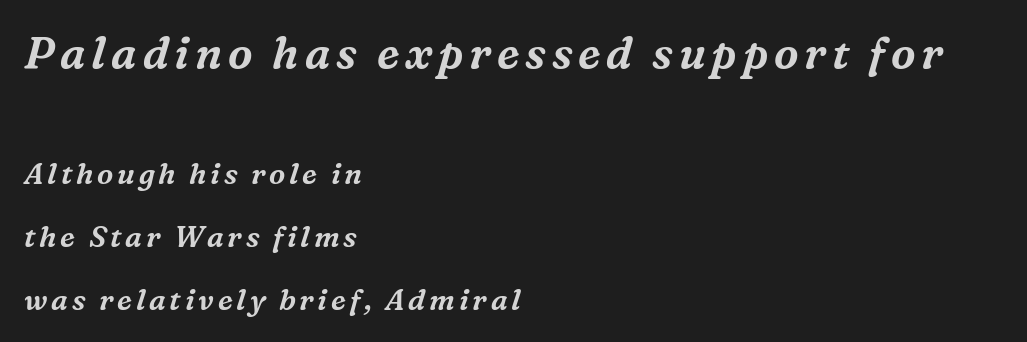
Q: Is the text italic (slanted)? A: Yes, it leans right by about 16 degrees.
Q: Is the typeface a serif or a sans-serif typeface? A: Serif.
Q: Is the text underlined? A: No.
Q: How is the paragraph aligned? A: Left-aligned.
Q: Is the spacing between lines tight, normal or loose? A: Loose.
Q: Which block of text is set in a larger size, the first (top) or the second (bottom)? A: The first (top) one.
Q: Width (condensed, normal, or wide)? A: Normal.
Q: Stroke contrast? A: Medium.
Q: x-height? A: Medium.
Q: Monospaced? A: No.
